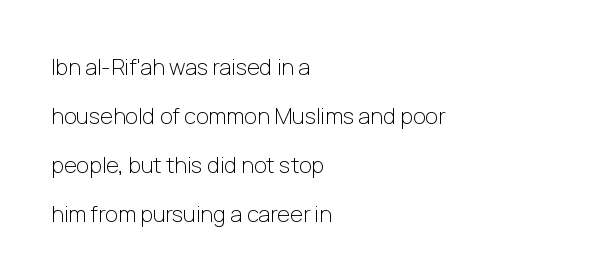
The image shows 22 px text type, upright; set left-aligned, loose line spacing (2.22x), normal letter spacing, not underlined.
